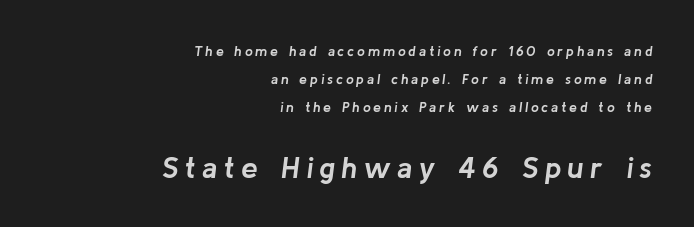
Q: Is the text bold? A: Yes.
Q: Is the text italic (slanted)? A: Yes, it leans right by about 8 degrees.
Q: Is the text underlined? A: No.
Q: How is the paragraph aligned? A: Right-aligned.
Q: Is the spacing between letters normal or unusually wide? A: Unusually wide.
Q: Is the spacing between lines tight, normal or loose? A: Loose.
Q: Which block of text is set in a larger size, the first (top) or the second (bottom)? A: The second (bottom) one.
Q: Width (condensed, normal, or wide)? A: Normal.
Q: Stroke contrast? A: Low.
Q: x-height? A: Medium.
Q: Monospaced? A: No.
